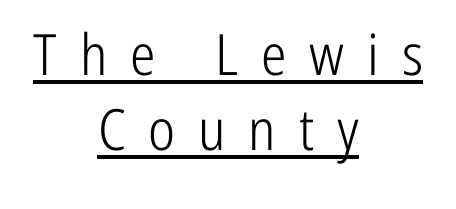
{"serif": "no", "italic": "no", "bold": "no", "weight": "light", "width": "condensed", "stroke_contrast": "low", "x_height": "medium", "monospaced": "no", "underline": "yes", "align": "center", "line_spacing": "normal", "line_spacing_ratio": 1.31, "letter_spacing": "wide", "letter_spacing_em": 0.4, "glyph_px": 57}
